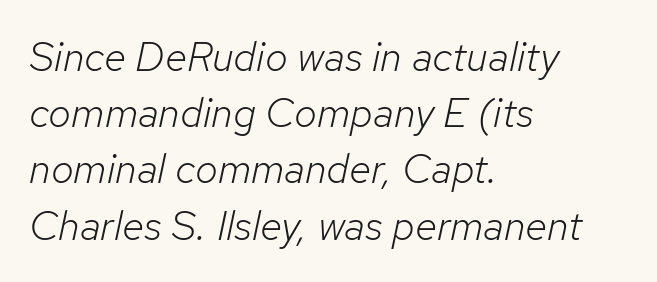
The image shows 41 px light type, italic (leaning right); set left-aligned, normal line spacing (1.37x), normal letter spacing, not underlined; low stroke contrast and a medium x-height.
